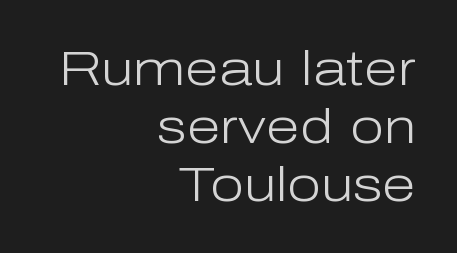
Spacing between characters is what you'd get straight out of the box. The lines are quadded right. Character widths vary here, with narrow letters taking less room than wide ones. The glyphs are unaccompanied by any horizontal stroke below them. A roman cut, with each character standing at attention. These lines are composed in type without serifs.
